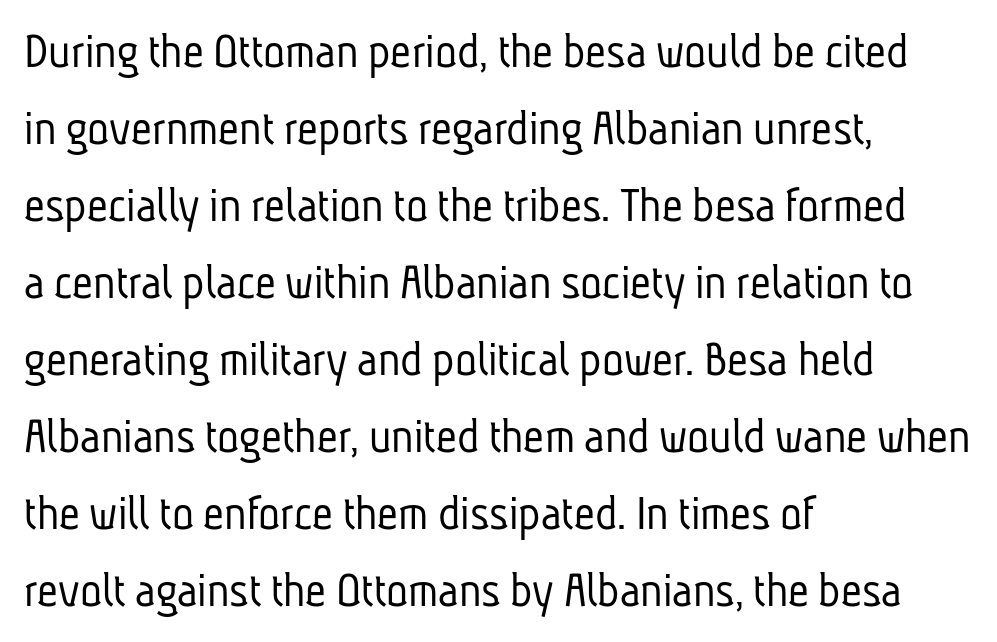
The image shows 51 px light, condensed sans-serif type; set left-aligned, normal line spacing (1.51x), normal letter spacing, not underlined; low stroke contrast and a medium x-height.
